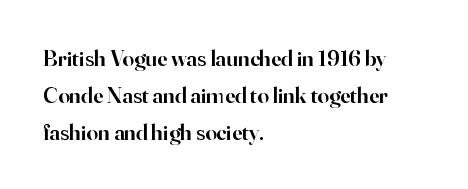
Q: Is the text bold? A: Semi-bold.
Q: Is the text italic (slanted)? A: No, it is upright.
Q: Is the text underlined? A: No.
Q: How is the paragraph aligned? A: Left-aligned.
Q: Is the spacing between letters normal or unusually wide? A: Normal.
Q: Is the spacing between lines tight, normal or loose? A: Normal.
